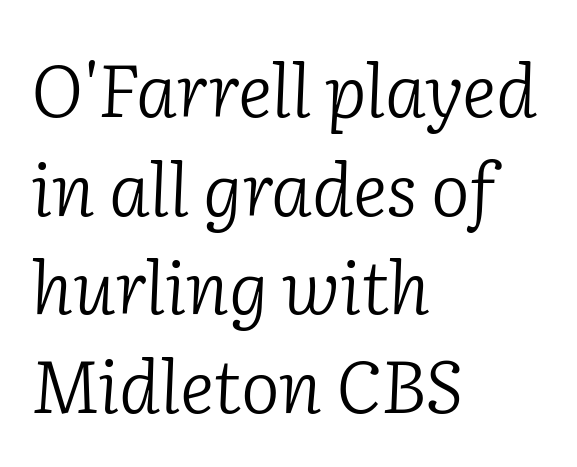
The image shows 73 px light serif type, italic (leaning right); set left-aligned, normal line spacing (1.35x), normal letter spacing, not underlined; low stroke contrast and a medium x-height.
